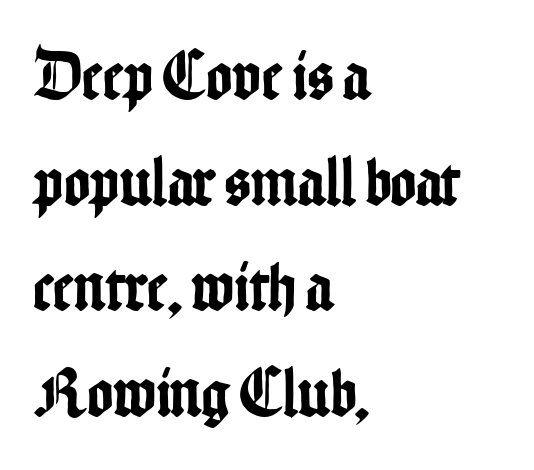
{"serif": "no", "italic": "no", "width": "condensed", "stroke_contrast": "low", "x_height": "medium", "monospaced": "no", "underline": "no", "align": "left", "line_spacing": "normal", "line_spacing_ratio": 1.51, "letter_spacing": "normal", "letter_spacing_em": 0.0, "glyph_px": 70}
